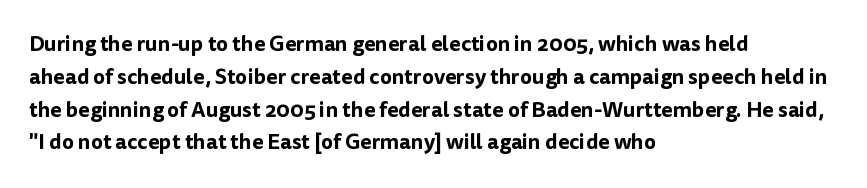
{"italic": "no", "underline": "no", "align": "left", "line_spacing": "normal", "line_spacing_ratio": 1.56, "letter_spacing": "normal", "letter_spacing_em": 0.0, "glyph_px": 21}
